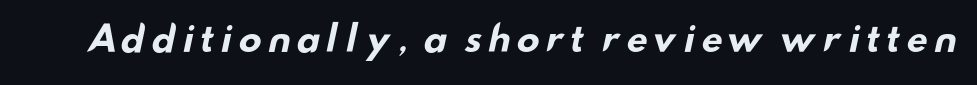
{"serif": "no", "bold": "yes", "weight": "bold", "width": "wide", "stroke_contrast": "low", "x_height": "small", "monospaced": "no", "underline": "no", "glyph_px": 35}
